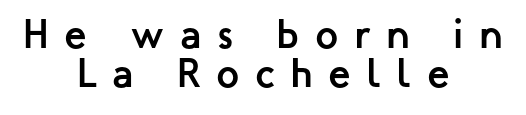
Ascenders rise straight up at ninety degrees. The space between consecutive lines is stingy. Both edges are ragged and mirror each other, which tells us the setting is centered. In terms of letterform style, serifs are entirely absent. The gap between lines stays unmarked. The face used here is rendered with a markedly widened letterfit.
